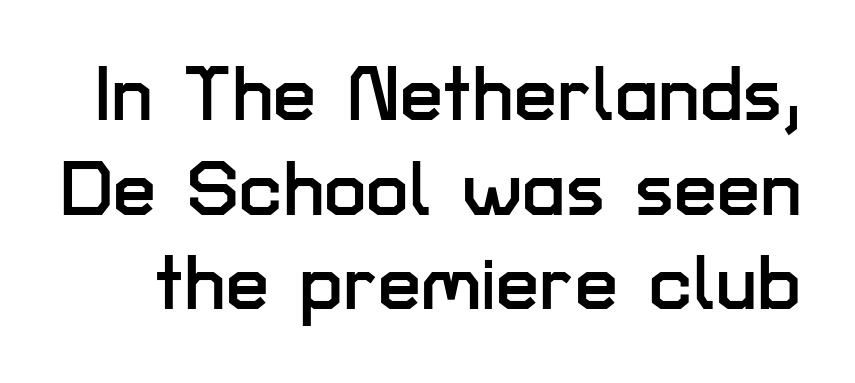
Q: Is the text italic (slanted)? A: No, it is upright.
Q: Is the typeface a serif or a sans-serif typeface? A: Sans-serif.
Q: Is the text underlined? A: No.
Q: Is the spacing between letters normal or unusually wide? A: Normal.
Q: Width (condensed, normal, or wide)? A: Normal.
Q: Stroke contrast? A: Low.
Q: x-height? A: Medium.
Q: Monospaced? A: No.
